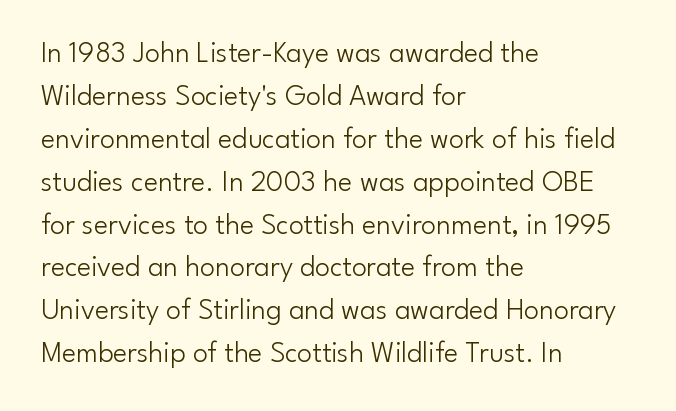
{"serif": "no", "italic": "no", "bold": "no", "weight": "light", "width": "normal", "stroke_contrast": "low", "x_height": "small", "monospaced": "no", "underline": "no", "align": "left", "line_spacing": "normal", "line_spacing_ratio": 1.43, "letter_spacing": "normal", "letter_spacing_em": 0.0, "glyph_px": 30}
